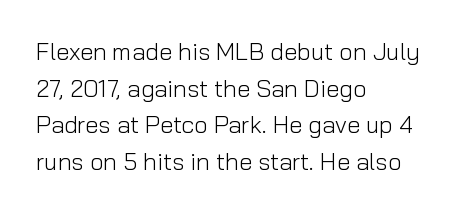
Standard letterfit; no display-style spreading of the glyphs. No chunkiness to these letters — they're not bold. This is roman type, the default non-slanted kind. Does the copy run flush right? No — it runs flush left.
